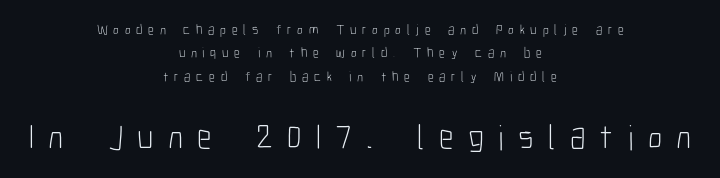
The image shows 35 px light, condensed sans-serif type, upright; set centered, normal line spacing (1.67x), unusually wide letter spacing (+0.41 em), not underlined; the second (bottom) block is 2.5x larger; low stroke contrast and a medium x-height.
